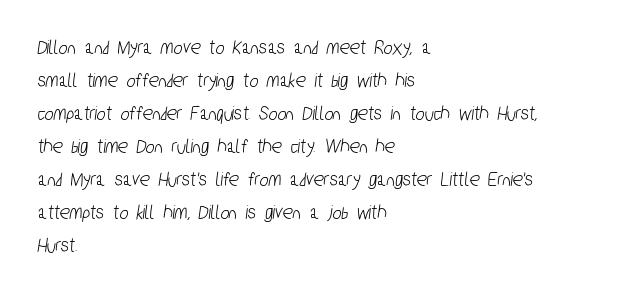
Q: Is the text underlined? A: No.
Q: How is the paragraph aligned? A: Left-aligned.
Q: Is the spacing between letters normal or unusually wide? A: Normal.
Q: Is the spacing between lines tight, normal or loose? A: Normal.
